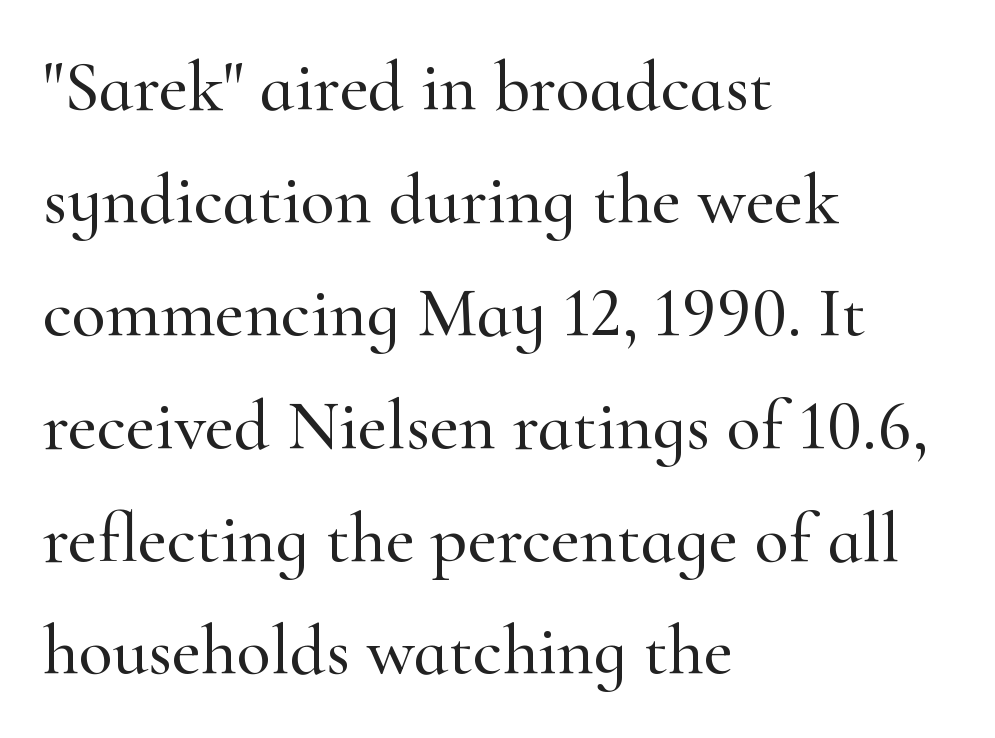
{"serif": "yes", "italic": "no", "width": "normal", "stroke_contrast": "high", "x_height": "small", "monospaced": "no", "underline": "no", "align": "left", "line_spacing": "normal", "line_spacing_ratio": 1.59, "letter_spacing": "normal", "letter_spacing_em": 0.0, "glyph_px": 71}
